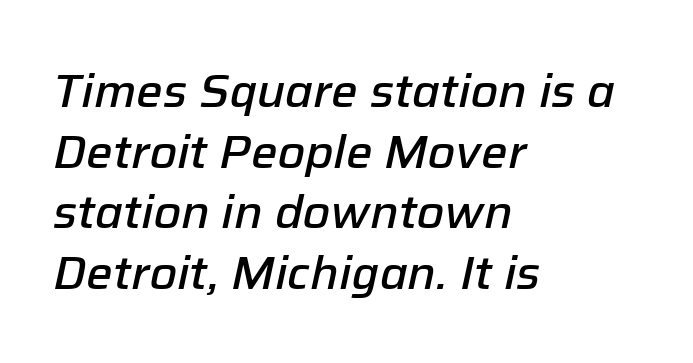
Vertically, the passage feels balanced, rows spaced as you'd expect. Typeset ragged right — the left edge is the straight one. Rendered with sloped, italic letterforms. Bold? Not quite — semibold, heavier than regular but stopping short. In terms of letterspacing, this is plain default setting. Just letters on the line, the space beneath them empty.
